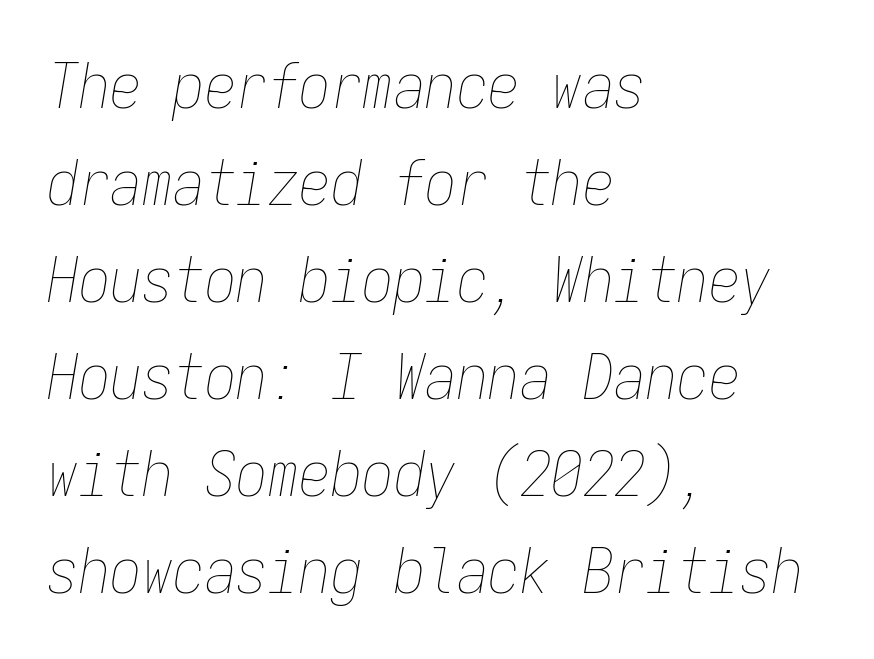
Q: Is the text bold? A: No.
Q: Is the text italic (slanted)? A: Yes, it leans right by about 9 degrees.
Q: Is the text underlined? A: No.
Q: How is the paragraph aligned? A: Left-aligned.
Q: Is the spacing between letters normal or unusually wide? A: Normal.
Q: Is the spacing between lines tight, normal or loose? A: Normal.
Q: Width (condensed, normal, or wide)? A: Condensed.
Q: Stroke contrast? A: Low.
Q: x-height? A: Medium.
Q: Monospaced? A: Yes.
